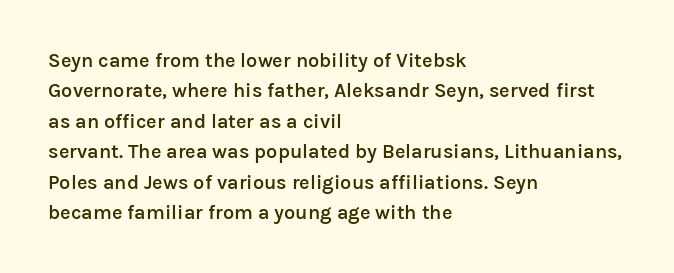
This block has exactly the height ordinary leading produces. Decoration check: the copy has no underline. Firm but not heavy-handed strokes: this text is semibold. Here the glyphs are tracked normally, forming tight word shapes. Style check: upright. Visually the block forms a straight wall on the left and a jagged coastline on the right.
